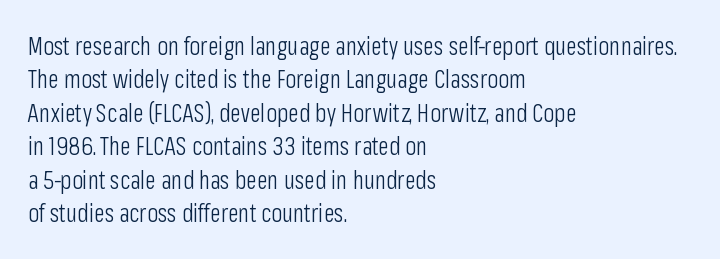
Q: Is the text bold? A: No.
Q: Is the text italic (slanted)? A: No, it is upright.
Q: Is the text underlined? A: No.
Q: How is the paragraph aligned? A: Left-aligned.
Q: Is the spacing between letters normal or unusually wide? A: Normal.
Q: Is the spacing between lines tight, normal or loose? A: Normal.
